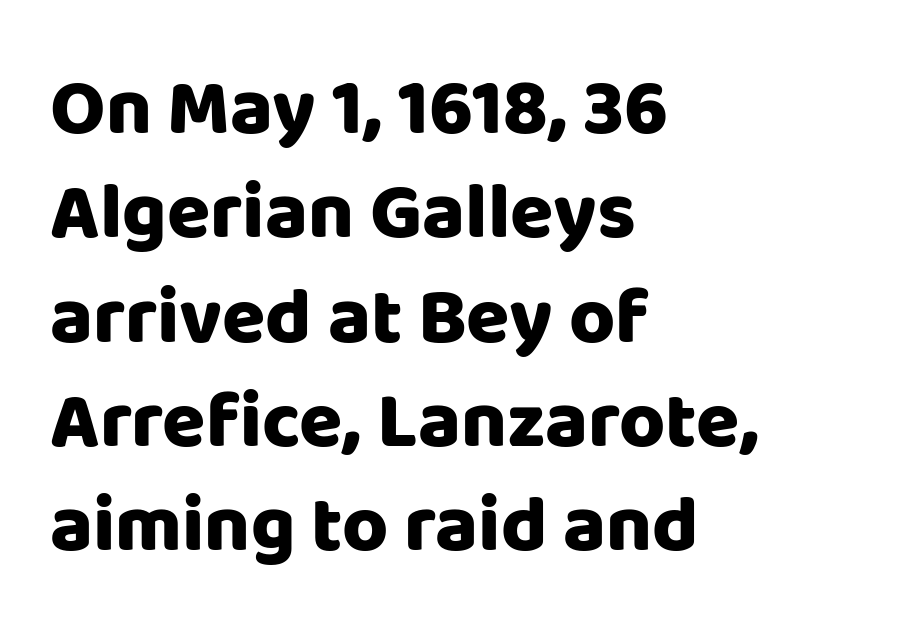
Caption: bold face, heavy strokes. Look at the tracking — it's just the regular setting, nothing added. In terms of letterform style, serifs are entirely absent. This is the regular roman posture of the typeface. Casual observation: everything's shoved over to the left.
